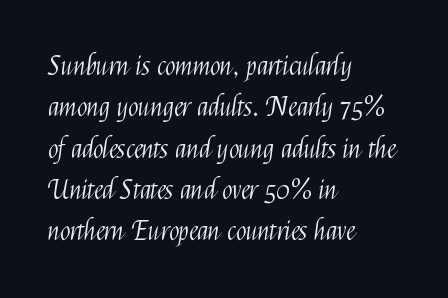
In terms of leading, this rendering sits right in the middle. Decoration check: the copy has no underline. The passage shown is not bold in any degree. How are the letters spaced? Ordinarily, with no added tracking.
